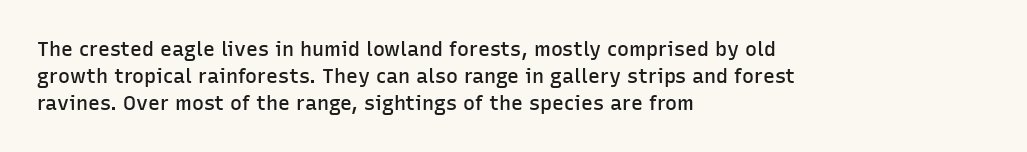
Q: Is the text bold? A: Semi-bold.
Q: Is the text italic (slanted)? A: No, it is upright.
Q: Is the text underlined? A: No.
Q: How is the paragraph aligned? A: Left-aligned.
Q: Is the spacing between letters normal or unusually wide? A: Normal.
Q: Is the spacing between lines tight, normal or loose? A: Normal.
